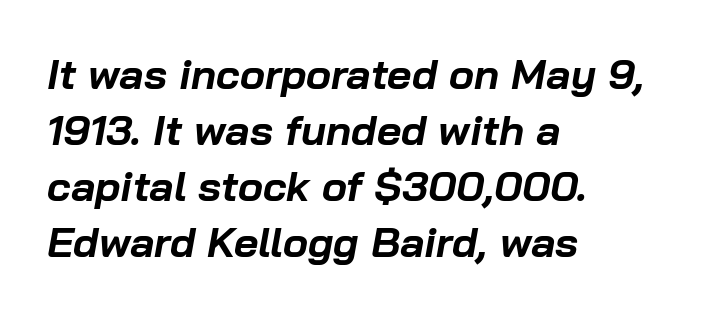
A bare baseline throughout the passage. Each glyph is drawn with heavy, bold strokes. Vertical spacing — default. These lines are set flush left with a ragged right edge. There's an unmistakable incline to the writing here. Character widths vary here, with narrow letters taking less room than wide ones.
